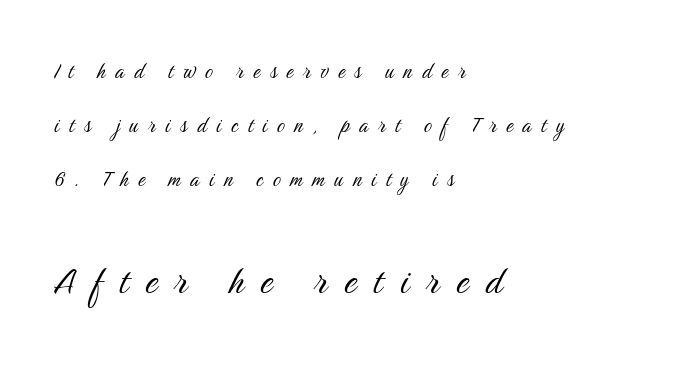
Are there feet on the stems? There aren't — it's a sans. What stands out about the letter spacing? Its width — letters are far apart. The baseline area is clear.
